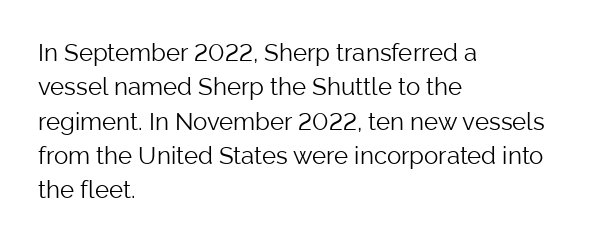
The image shows 24 px text type, upright; set left-aligned, normal line spacing (1.43x), normal letter spacing, not underlined.
